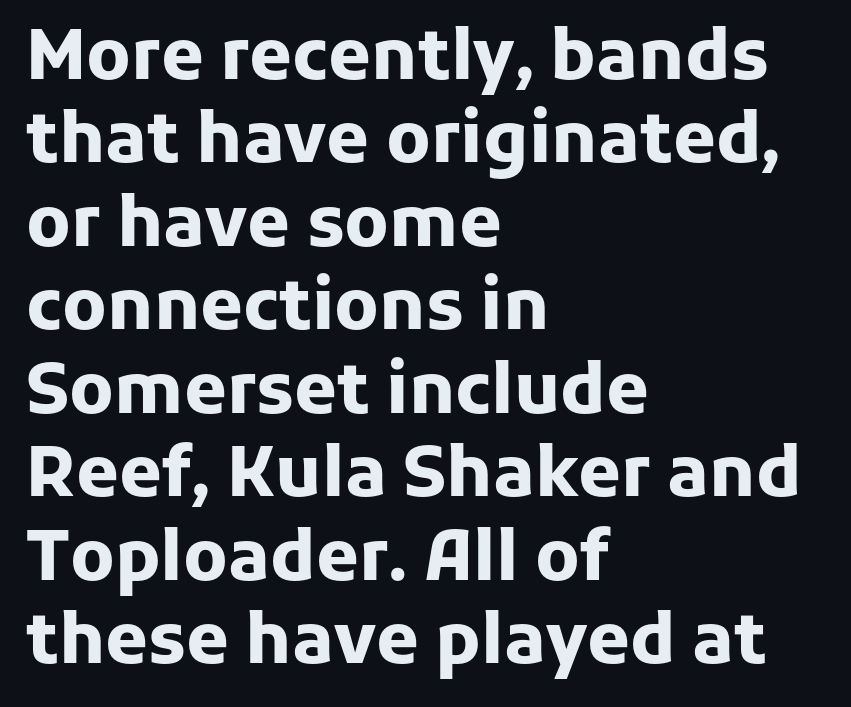
{"serif": "no", "italic": "no", "bold": "yes", "weight": "heavy", "width": "normal", "stroke_contrast": "low", "x_height": "medium", "monospaced": "no", "underline": "no", "align": "left", "line_spacing_ratio": 1.21, "letter_spacing": "normal", "letter_spacing_em": 0.0, "glyph_px": 69}
